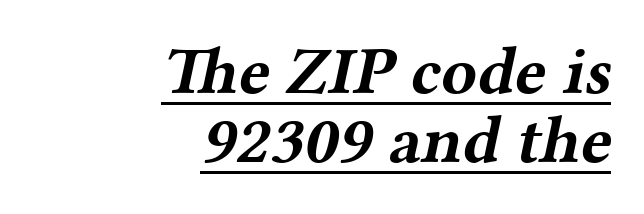
Q: Is the text bold? A: Yes.
Q: Is the typeface a serif or a sans-serif typeface? A: Serif.
Q: Is the text underlined? A: Yes.
Q: How is the paragraph aligned? A: Right-aligned.
Q: Is the spacing between letters normal or unusually wide? A: Normal.
Q: Is the spacing between lines tight, normal or loose? A: Tight.
Q: Width (condensed, normal, or wide)? A: Wide.
Q: Stroke contrast? A: Medium.
Q: x-height? A: Medium.
Q: Monospaced? A: No.
